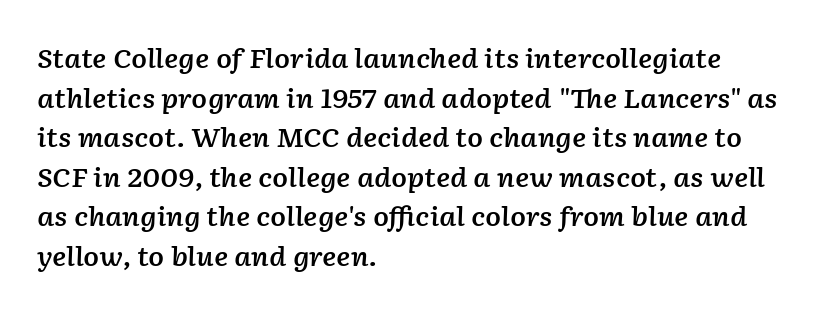
The image shows 26 px text type, italic (leaning right); set left-aligned, normal line spacing (1.52x), normal letter spacing, not underlined.
